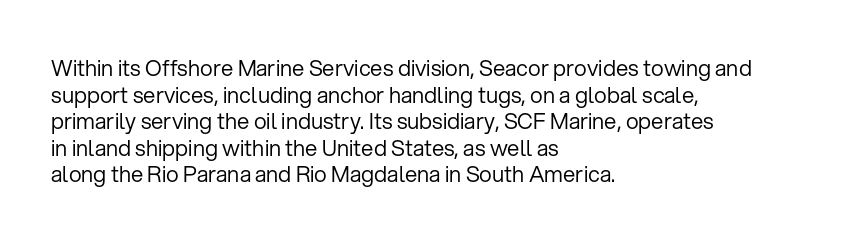
The face used here is rendered with its standard letterfit. The rag falls on the right side of this text block. The typeface has the unassuming heft of standard copy or less. Italic: no, the glyphs are upright roman.
